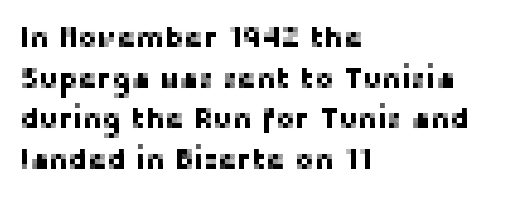
{"serif": "no", "italic": "no", "width": "normal", "stroke_contrast": "low", "x_height": "medium", "monospaced": "no", "underline": "no", "align": "left", "line_spacing": "normal", "line_spacing_ratio": 1.4, "letter_spacing": "normal", "letter_spacing_em": 0.0, "glyph_px": 29}
